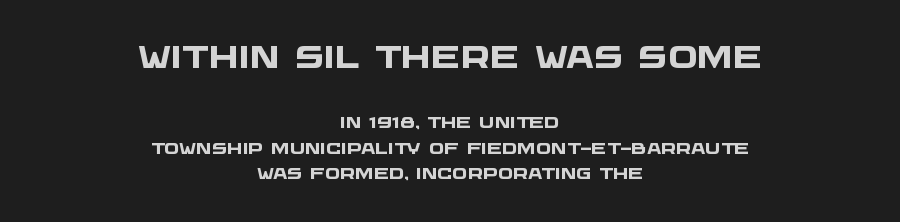
Q: Is the text bold? A: Yes.
Q: Is the typeface a serif or a sans-serif typeface? A: Sans-serif.
Q: Is the text underlined? A: No.
Q: How is the paragraph aligned? A: Centered.
Q: Is the spacing between letters normal or unusually wide? A: Normal.
Q: Is the spacing between lines tight, normal or loose? A: Normal.
Q: Which block of text is set in a larger size, the first (top) or the second (bottom)? A: The first (top) one.
Q: Width (condensed, normal, or wide)? A: Wide.
Q: Stroke contrast? A: Low.
Q: x-height? A: Large.
Q: Monospaced? A: No.
